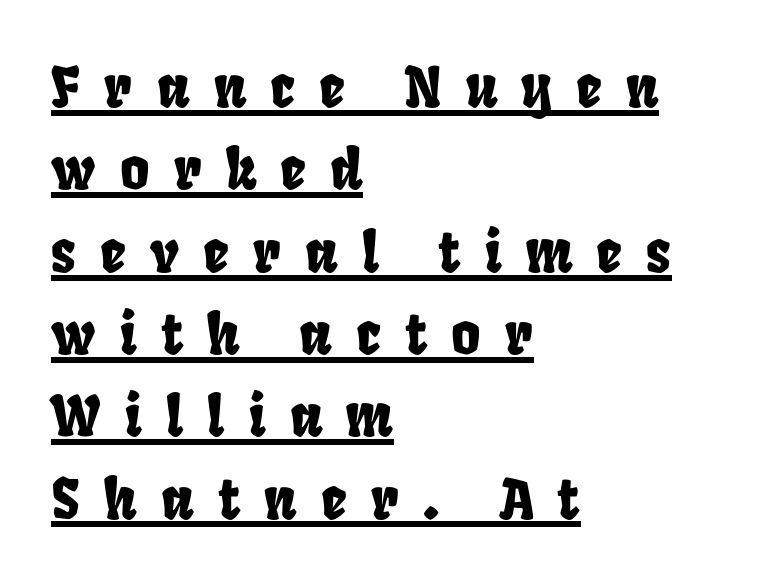
{"serif": "no", "width": "condensed", "stroke_contrast": "low", "x_height": "large", "monospaced": "no", "underline": "yes", "align": "left", "line_spacing": "normal", "line_spacing_ratio": 1.47, "letter_spacing": "wide", "letter_spacing_em": 0.43, "glyph_px": 56}
